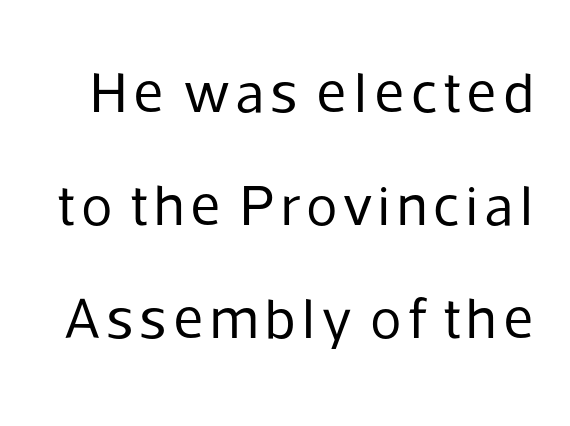
The image shows 58 px regular-weight sans-serif type, upright; set loose line spacing (1.95x), not underlined; low stroke contrast and a medium x-height.
